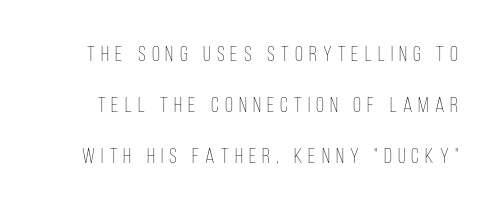
Italic: no, the glyphs are upright roman. The space directly below the letters is spotless. What's the leading like? Stretched, with rows far apart. Here the glyphs are tracked loosely, breaking word shapes into spaced letters.
